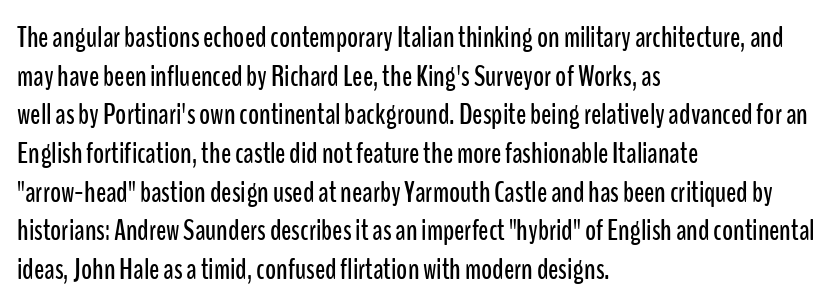
{"serif": "no", "italic": "no", "width": "condensed", "stroke_contrast": "low", "x_height": "medium", "monospaced": "no", "underline": "no", "align": "left", "line_spacing": "normal", "line_spacing_ratio": 1.29, "letter_spacing": "normal", "letter_spacing_em": 0.0, "glyph_px": 30}
